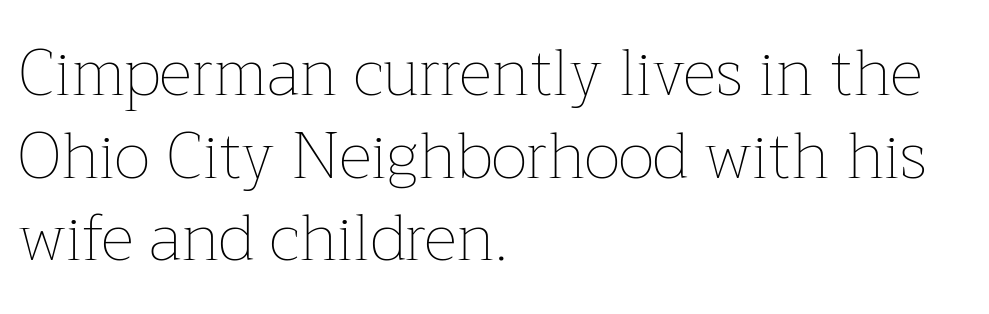
The string is rendered with underlining switched off. If you measured baseline to baseline, you'd find a middling distance. Does the copy run flush right? No — it runs flush left. Think standard paragraph weight, or any step lighter than that. Note the varied advance widths — an 'i' is clearly narrower than an 'm'. Quick note: not italic, upright.
